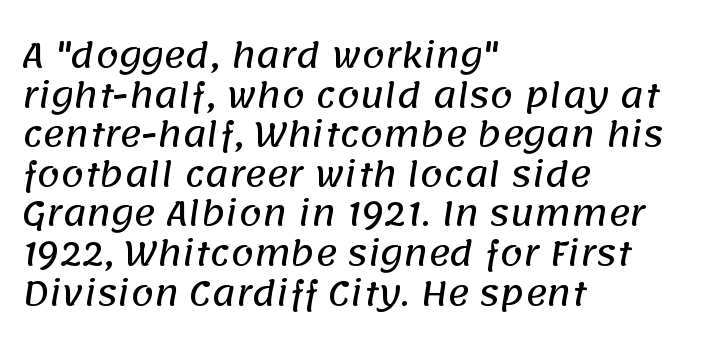
{"serif": "no", "width": "normal", "stroke_contrast": "low", "x_height": "large", "monospaced": "no", "underline": "no", "align": "left", "line_spacing_ratio": 1.2, "letter_spacing": "normal", "letter_spacing_em": 0.0, "glyph_px": 33}
